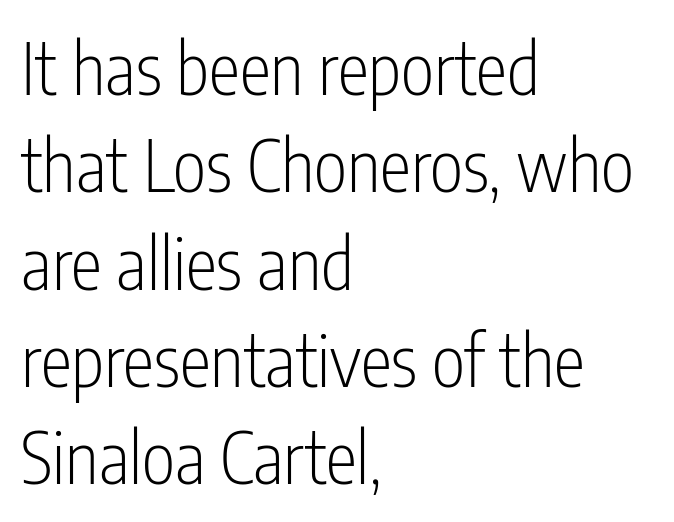
Quick note: not italic, upright. In terms of letterform style, serifs are entirely absent. The letters sit at their default tracking, neither squeezed nor spread. The leading is moderate, giving the passage an even texture. Each line starts at the same left margin while the right side varies. Do the characters align in a grid? No, the font is proportional.
